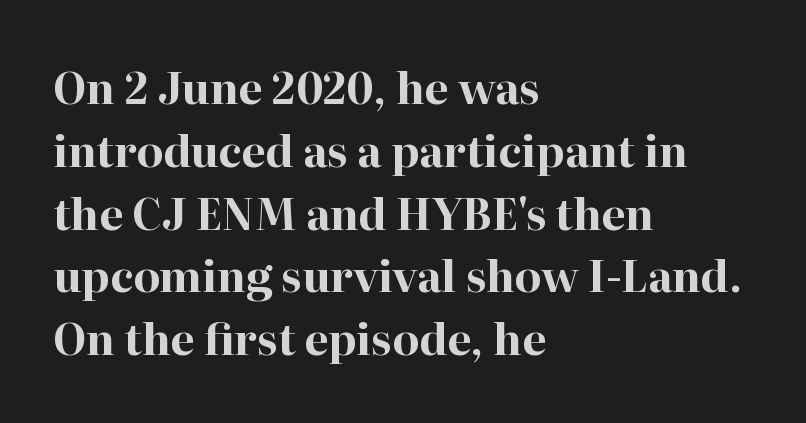
{"serif": "yes", "italic": "no", "bold": "yes", "weight": "bold", "width": "normal", "stroke_contrast": "high", "x_height": "medium", "monospaced": "no", "underline": "no", "align": "left", "line_spacing": "normal", "line_spacing_ratio": 1.46, "letter_spacing": "normal", "letter_spacing_em": 0.0, "glyph_px": 43}
